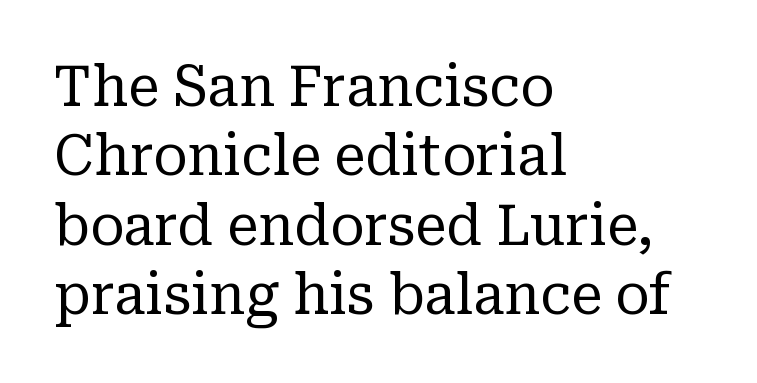
{"serif": "yes", "italic": "no", "bold": "no", "weight": "regular", "width": "normal", "stroke_contrast": "low", "x_height": "medium", "monospaced": "no", "underline": "no", "align": "left", "line_spacing_ratio": 1.24, "letter_spacing": "normal", "letter_spacing_em": 0.0, "glyph_px": 56}
